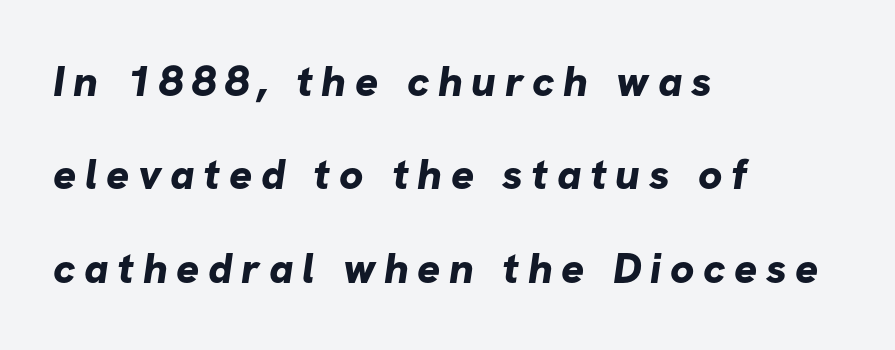
The image shows 43 px bold sans-serif type; set left-aligned, loose line spacing (2.17x), unusually wide letter spacing (+0.2 em), not underlined; low stroke contrast and a medium x-height.
